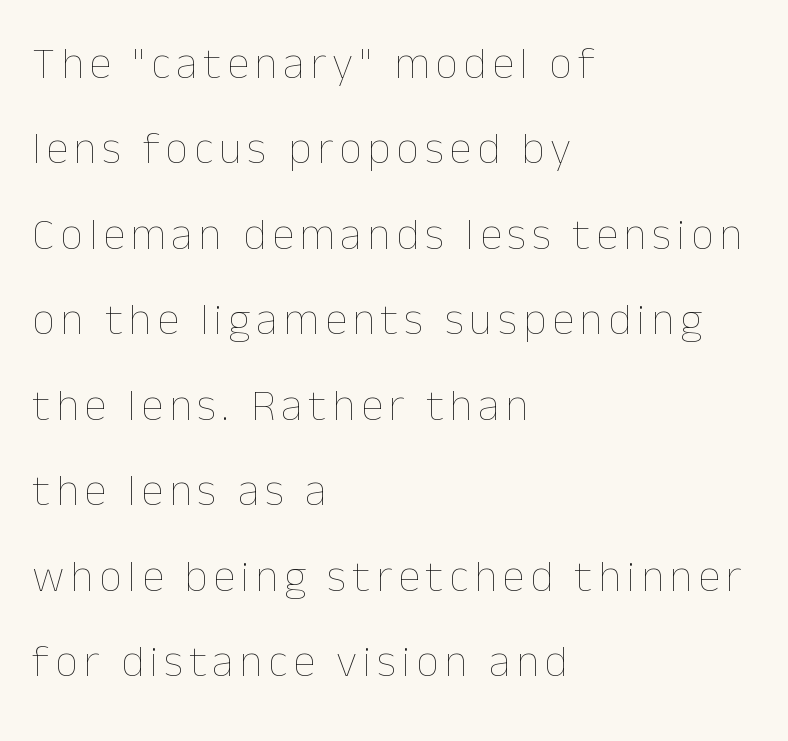
The image shows 45 px thin type, upright; set left-aligned, loose line spacing (1.9x), not underlined; low stroke contrast and a medium x-height.
